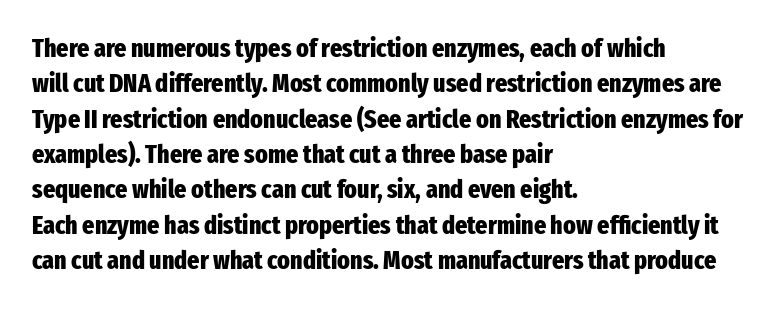
Normally led — the rows are evenly, conventionally spaced. A roman cut, with each character standing at attention. The gaps between neighbouring characters are ordinary and unremarkable. The words here are not underlined. Left-aligned paragraph, ragged on the right. The typesetting leans heavy: a genuine bold.
